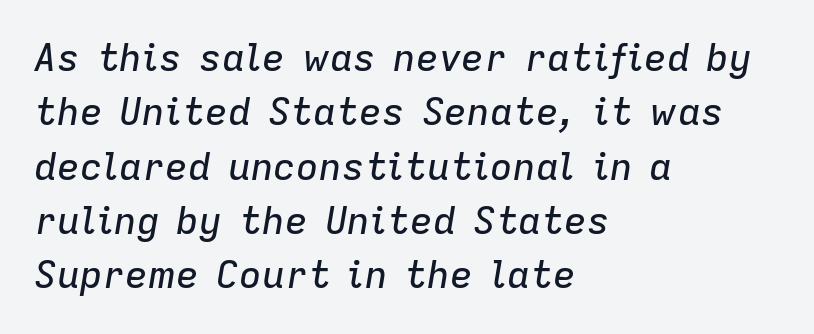
The face used here is rendered with its standard letterfit. Spacing verdict: proportional, widths tailored to each character. A typesetter would mark this as italic. This rendering uses left alignment, leaving the right contour irregular. Honestly, the row spacing looks completely unremarkable. Lines of text with bare space underneath.
